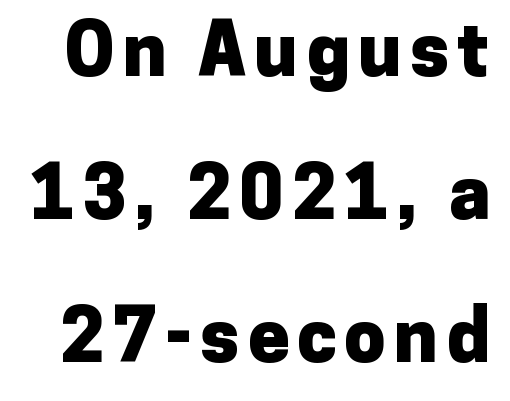
The image shows 74 px heavy sans-serif type, upright; set loose line spacing (1.93x), not underlined; low stroke contrast and a medium x-height.
